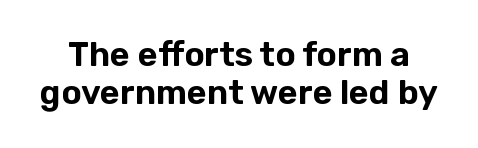
The image shows 34 px sans-serif type, upright; set tight line spacing (1.13x), normal letter spacing, not underlined; low stroke contrast and a medium x-height.
